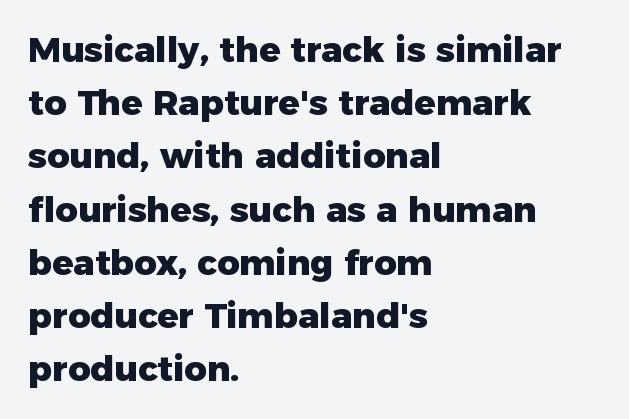
The image shows 35 px heavy sans-serif type, upright; set left-aligned, normal line spacing (1.52x), normal letter spacing, not underlined; low stroke contrast and a medium x-height.
